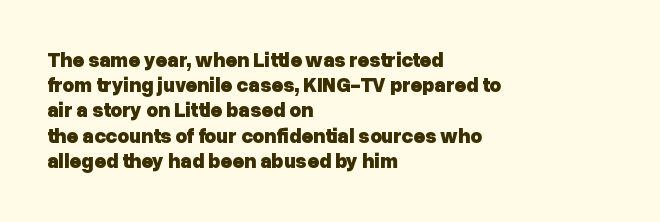
The space directly below the letters is spotless. This rendering uses left alignment, leaving the right contour irregular. The typography opts for an upright posture over an oblique one. Each word holds together tightly as a unit, with standard inter-letter gaps. Pretty heavy lettering here — definitely bold.
